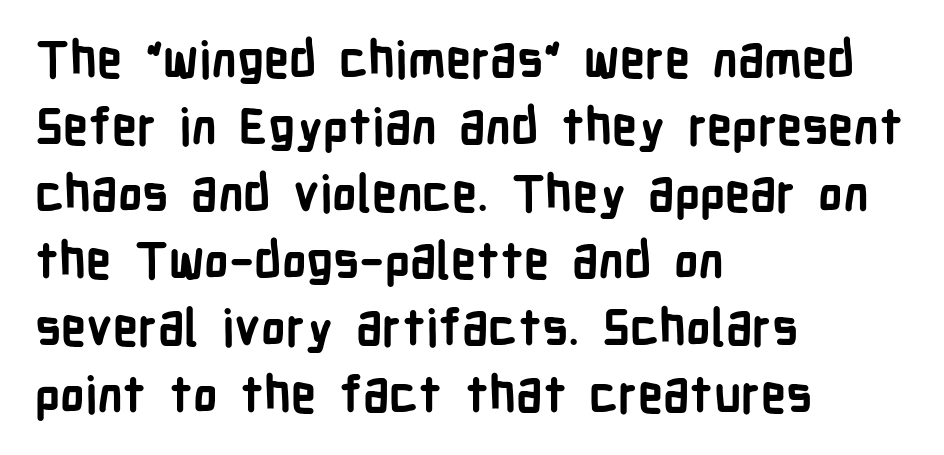
Spacing verdict: proportional, widths tailored to each character. Bare-footed words on every line. How are the letters spaced? Ordinarily, with no added tracking. The lines sit at an ordinary, default distance from one another.
